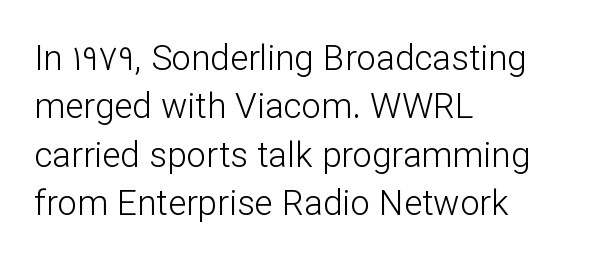
The image shows 35 px light sans-serif type, upright; set left-aligned, normal line spacing (1.38x), normal letter spacing, not underlined; low stroke contrast and a medium x-height.
